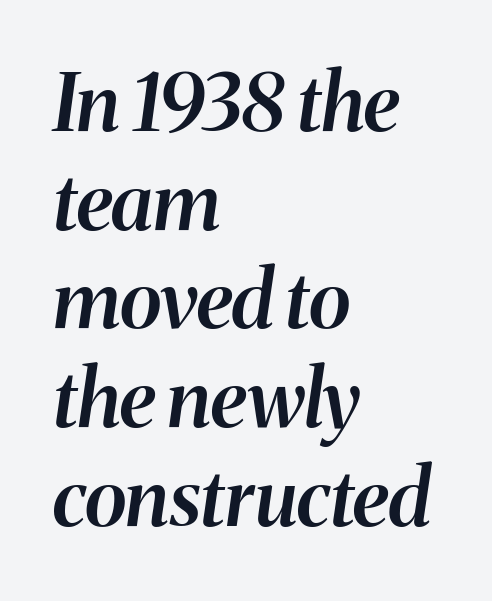
Q: Is the text bold? A: Semi-bold.
Q: Is the text italic (slanted)? A: Yes, it leans right by about 8 degrees.
Q: Is the text underlined? A: No.
Q: How is the paragraph aligned? A: Left-aligned.
Q: Is the spacing between letters normal or unusually wide? A: Normal.
Q: Is the spacing between lines tight, normal or loose? A: Normal.
Q: Width (condensed, normal, or wide)? A: Normal.
Q: Stroke contrast? A: Medium.
Q: x-height? A: Medium.
Q: Monospaced? A: No.
